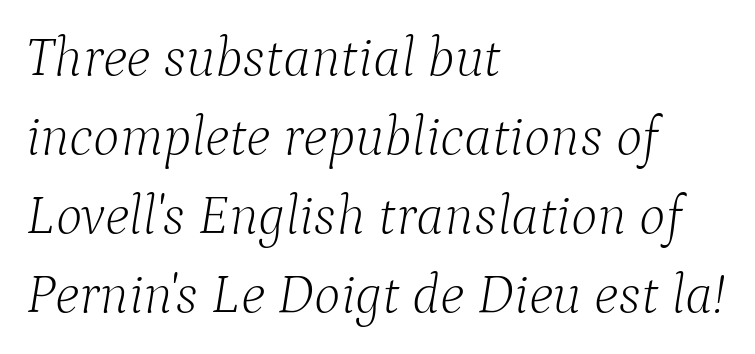
{"serif": "yes", "italic": "yes", "lean": "right", "slant_degrees": 9, "bold": "no", "weight": "light", "width": "normal", "stroke_contrast": "low", "x_height": "medium", "monospaced": "no", "underline": "no", "align": "left", "line_spacing": "normal", "line_spacing_ratio": 1.41, "letter_spacing": "normal", "letter_spacing_em": 0.0, "glyph_px": 56}
